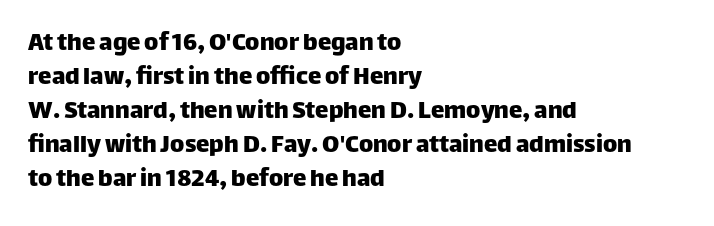
{"italic": "no", "underline": "no", "align": "left", "line_spacing": "normal", "line_spacing_ratio": 1.26, "letter_spacing": "normal", "letter_spacing_em": 0.0, "glyph_px": 27}
